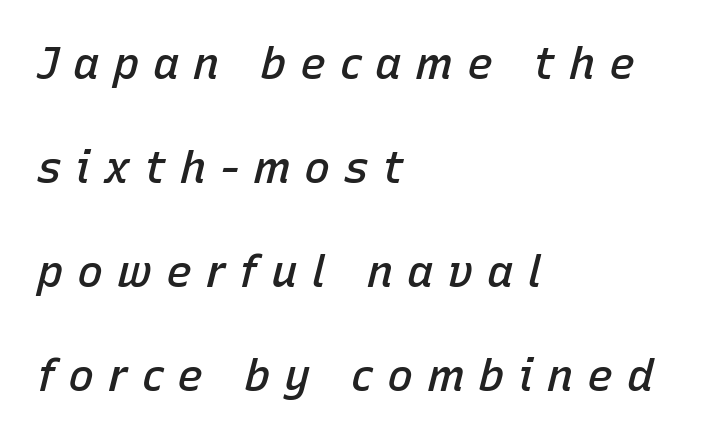
Q: Is the text bold? A: Semi-bold.
Q: Is the text italic (slanted)? A: Yes, it leans right by about 15 degrees.
Q: Is the text underlined? A: No.
Q: How is the paragraph aligned? A: Left-aligned.
Q: Is the spacing between letters normal or unusually wide? A: Unusually wide.
Q: Is the spacing between lines tight, normal or loose? A: Loose.
Q: Width (condensed, normal, or wide)? A: Normal.
Q: Stroke contrast? A: Low.
Q: x-height? A: Medium.
Q: Monospaced? A: No.
